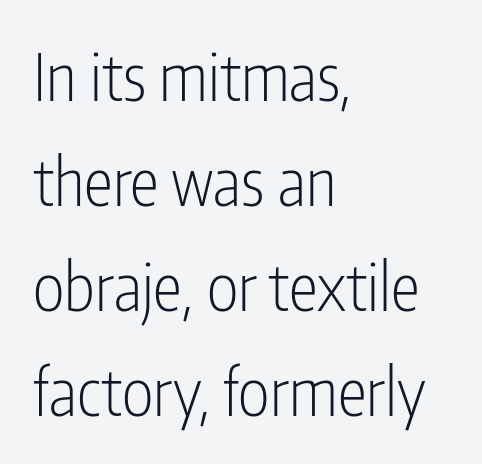
Q: Is the text bold? A: No.
Q: Is the text italic (slanted)? A: No, it is upright.
Q: Is the typeface a serif or a sans-serif typeface? A: Sans-serif.
Q: Is the text underlined? A: No.
Q: How is the paragraph aligned? A: Left-aligned.
Q: Is the spacing between letters normal or unusually wide? A: Normal.
Q: Is the spacing between lines tight, normal or loose? A: Normal.
Q: Width (condensed, normal, or wide)? A: Condensed.
Q: Stroke contrast? A: Low.
Q: x-height? A: Medium.
Q: Monospaced? A: No.
